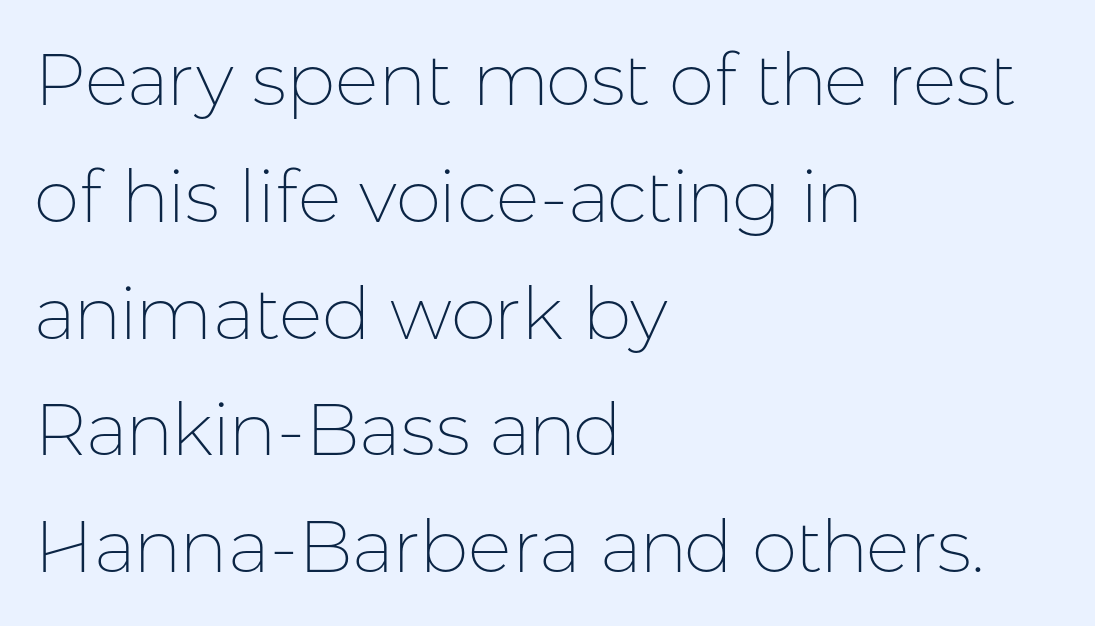
The letters carry no serifs — their stems end cleanly without finishing strokes. The passage shown is typed in a proportional face where columns would drift. The compositor pushed each line to the left boundary. Heaviness? Minimal to ordinary, like unemphasized prose. Ordinary non-slanted type is in use.
